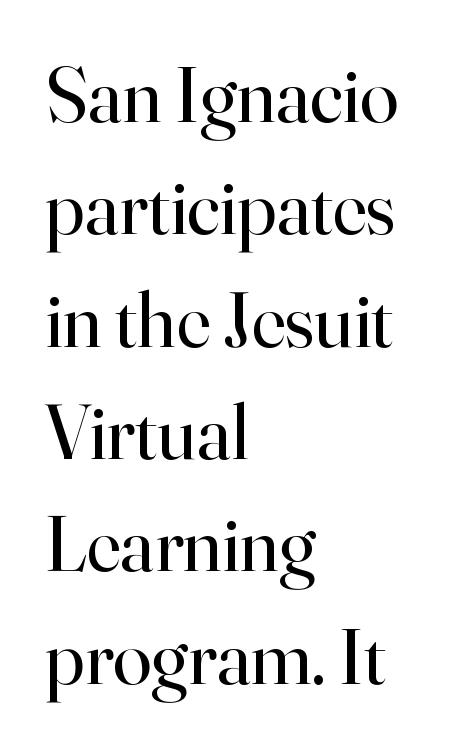
A typesetter would label this face a serif. Here the designer chose a conventional face with non-uniform glyph widths. The strokes carry an ordinary text weight at most. Short note: letters normally spaced. If you drew a ruler down the left edge, every line would touch it. The typography opts for an upright posture over an oblique one.
